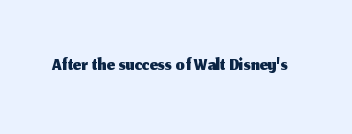
Q: Is the text italic (slanted)? A: No, it is upright.
Q: Is the typeface a serif or a sans-serif typeface? A: Sans-serif.
Q: Is the text underlined? A: No.
Q: Is the spacing between letters normal or unusually wide? A: Normal.
Q: Width (condensed, normal, or wide)? A: Normal.
Q: Stroke contrast? A: Medium.
Q: x-height? A: Medium.
Q: Monospaced? A: No.
